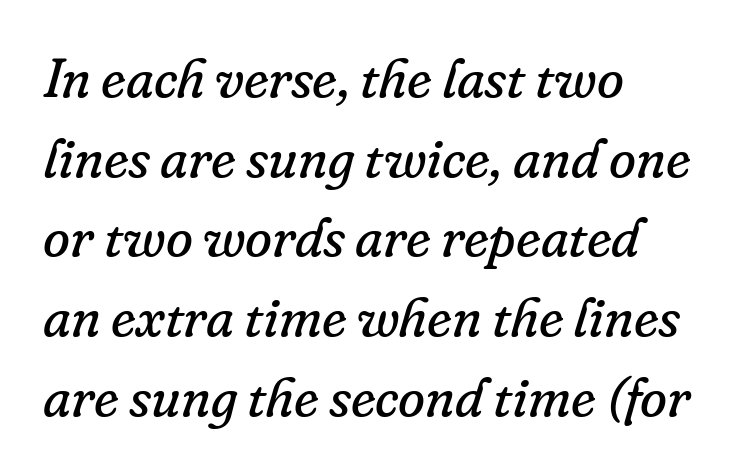
Underline: absent. Slanted lettering throughout. A typesetter would call this proportional, since set widths differ per character. Whoever set this chose a conventional vertical rhythm. Here the glyphs are tracked normally, forming tight word shapes.
